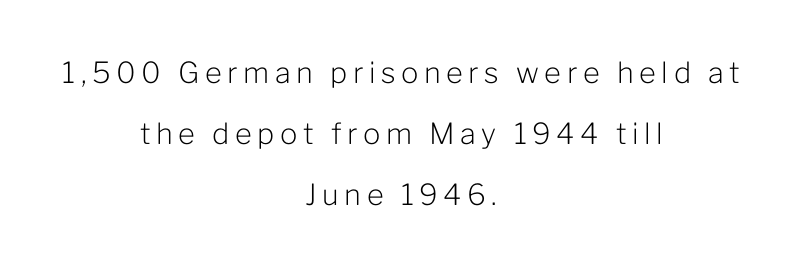
Q: Is the text bold? A: No.
Q: Is the text italic (slanted)? A: No, it is upright.
Q: Is the typeface a serif or a sans-serif typeface? A: Sans-serif.
Q: Is the text underlined? A: No.
Q: How is the paragraph aligned? A: Centered.
Q: Is the spacing between lines tight, normal or loose? A: Loose.
Q: Width (condensed, normal, or wide)? A: Normal.
Q: Stroke contrast? A: Low.
Q: x-height? A: Medium.
Q: Monospaced? A: No.
